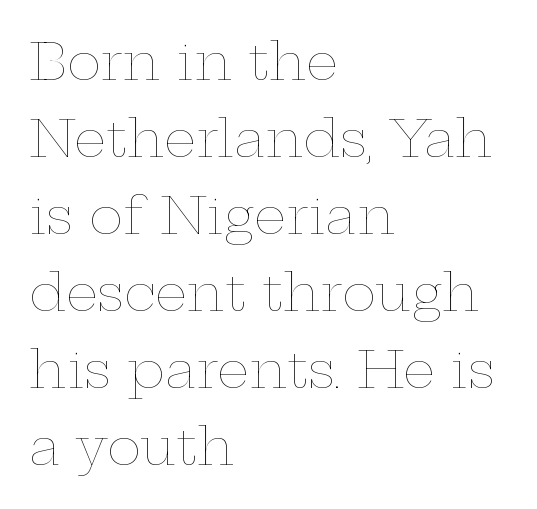
Q: Is the text bold? A: No.
Q: Is the text italic (slanted)? A: No, it is upright.
Q: Is the text underlined? A: No.
Q: How is the paragraph aligned? A: Left-aligned.
Q: Is the spacing between letters normal or unusually wide? A: Normal.
Q: Is the spacing between lines tight, normal or loose? A: Normal.
Q: Width (condensed, normal, or wide)? A: Wide.
Q: Stroke contrast? A: Low.
Q: x-height? A: Medium.
Q: Monospaced? A: No.
